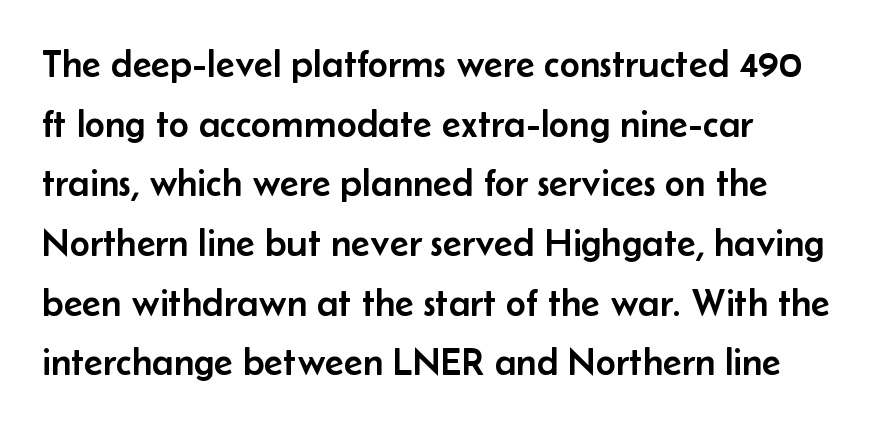
Q: Is the text italic (slanted)? A: No, it is upright.
Q: Is the typeface a serif or a sans-serif typeface? A: Sans-serif.
Q: Is the text underlined? A: No.
Q: Is the spacing between letters normal or unusually wide? A: Normal.
Q: Is the spacing between lines tight, normal or loose? A: Normal.
Q: Width (condensed, normal, or wide)? A: Normal.
Q: Stroke contrast? A: Low.
Q: x-height? A: Small.
Q: Monospaced? A: No.
